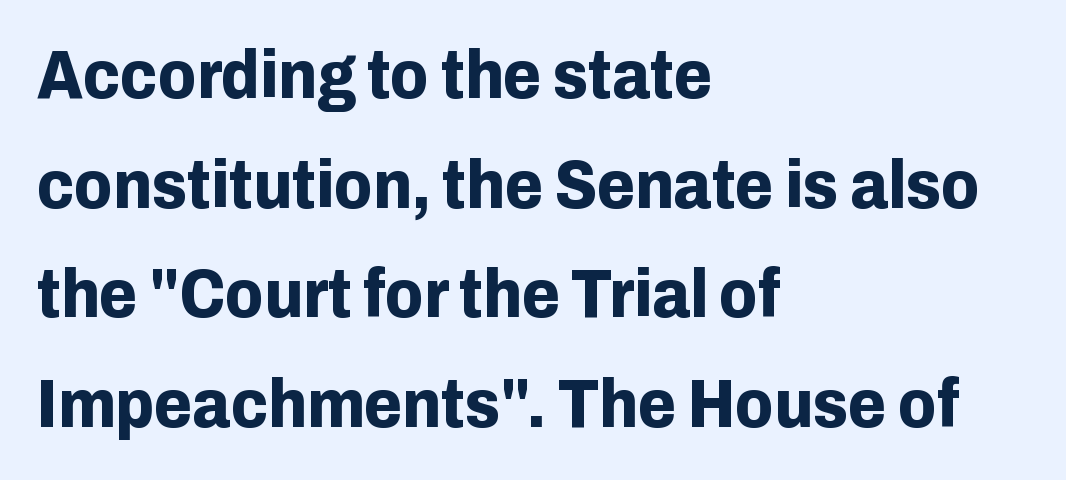
The image shows 69 px bold sans-serif type, upright; set left-aligned, normal line spacing (1.59x), normal letter spacing, not underlined; low stroke contrast and a medium x-height.
